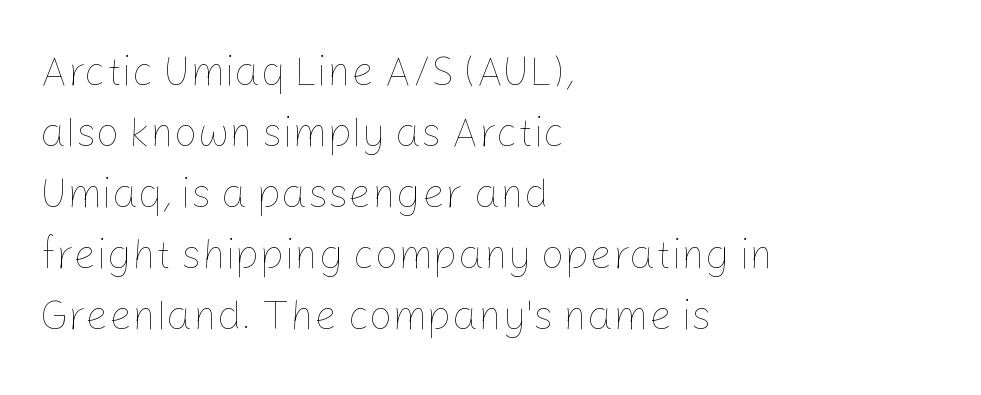
The font is comparable to plain body text, perhaps lighter. Bare-footed words on every line. The text block is weighted toward the left margin, trailing off unevenly rightward. Reading down the column, the eye jumps a familiar distance to each next line. The lettering stays uniformly vertical, giving the passage a roman look. Between one letter and the next there's only the usual sliver of space.
